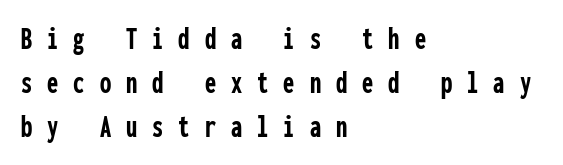
{"serif": "no", "italic": "no", "bold": "yes", "weight": "semibold", "width": "condensed", "stroke_contrast": "low", "x_height": "medium", "monospaced": "yes", "underline": "no", "align": "left", "line_spacing": "normal", "line_spacing_ratio": 1.37, "letter_spacing": "wide", "letter_spacing_em": 0.47, "glyph_px": 32}
